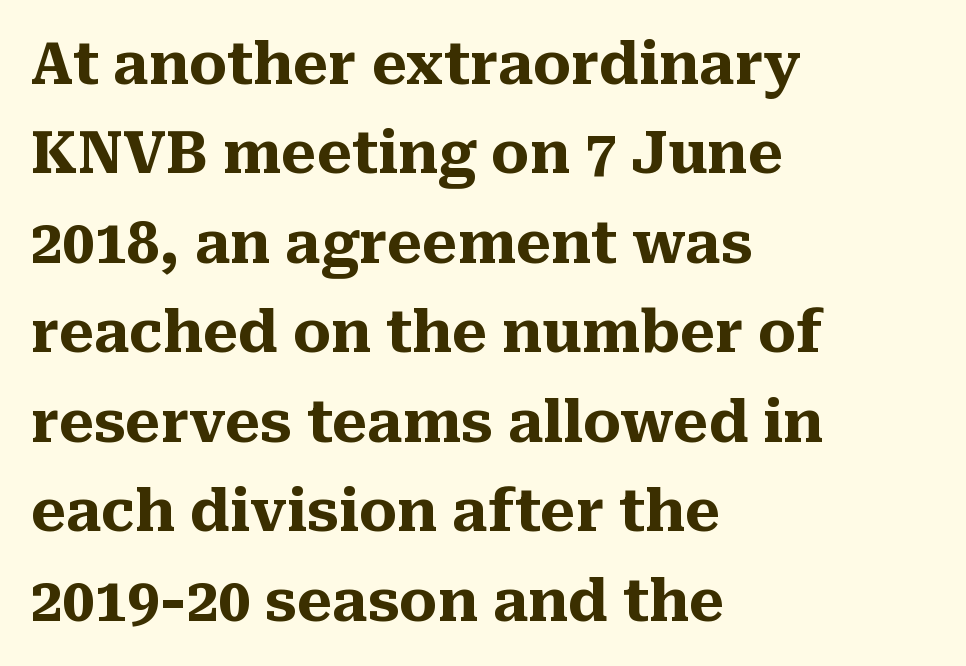
What weight is shown? A full bold with thick strokes. Clear beneath every line of the passage. Does the lettering tilt? It doesn't — this is upright. Horizontal alignment here is leftward, the default for most running prose. Character widths vary here, with narrow letters taking less room than wide ones.
